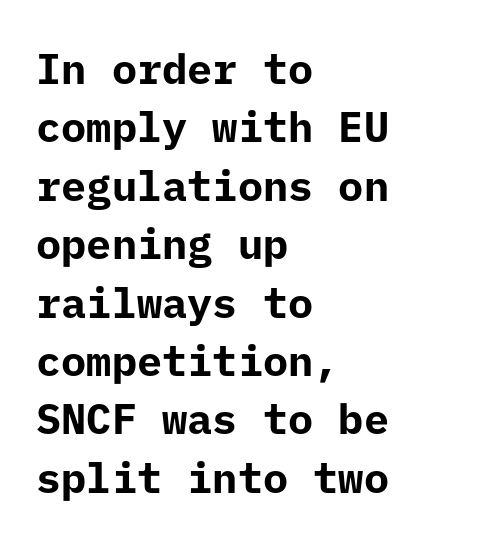
Q: Is the text bold? A: Yes.
Q: Is the text italic (slanted)? A: No, it is upright.
Q: Is the typeface a serif or a sans-serif typeface? A: Sans-serif.
Q: Is the text underlined? A: No.
Q: How is the paragraph aligned? A: Left-aligned.
Q: Is the spacing between letters normal or unusually wide? A: Normal.
Q: Is the spacing between lines tight, normal or loose? A: Normal.
Q: Width (condensed, normal, or wide)? A: Normal.
Q: Stroke contrast? A: Low.
Q: x-height? A: Medium.
